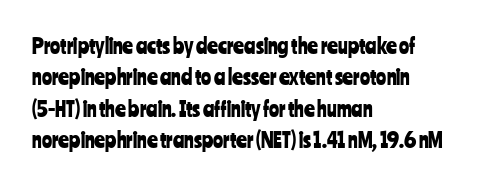
The image shows 21 px text type, upright; set left-aligned, normal line spacing (1.5x), normal letter spacing, not underlined.
